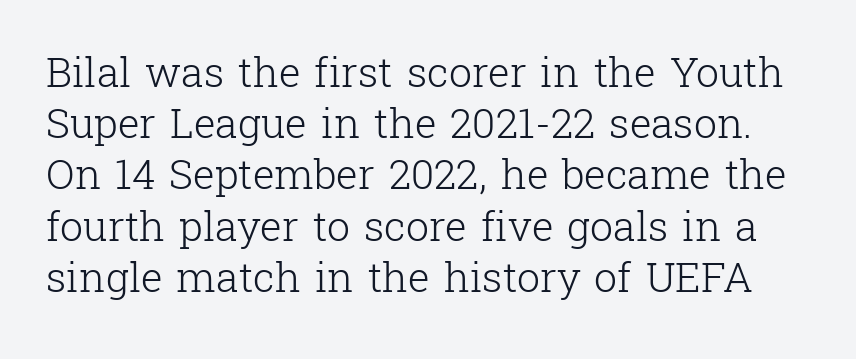
The image shows 41 px light serif type, upright; set normal line spacing (1.25x), normal letter spacing, not underlined; low stroke contrast and a medium x-height.
